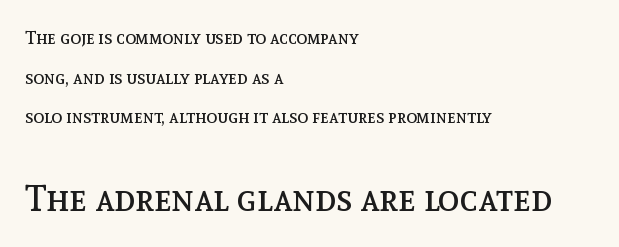
You get the small type first, then a jump to larger type. Summary of weight: not heavy and not bold. Looks like regular typesetting: each glyph gets only the width it needs. Vertical strokes here are truly vertical. No word sits above an underline.
